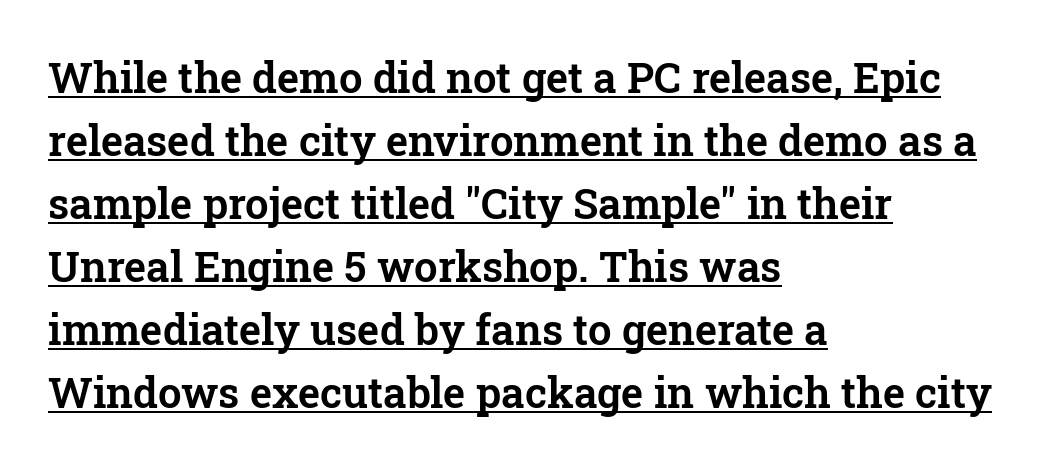
{"serif": "yes", "italic": "no", "width": "normal", "stroke_contrast": "low", "x_height": "medium", "monospaced": "no", "underline": "yes", "align": "left", "line_spacing": "normal", "line_spacing_ratio": 1.5, "letter_spacing": "normal", "letter_spacing_em": 0.0, "glyph_px": 42}
